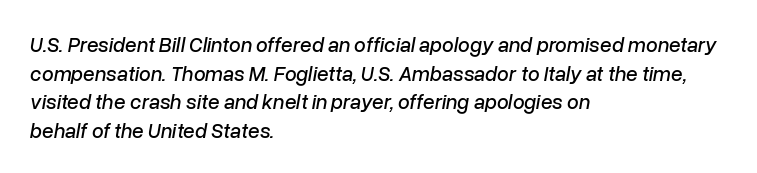
{"italic": "yes", "lean": "right", "slant_degrees": 10, "underline": "no", "align": "left", "line_spacing": "normal", "line_spacing_ratio": 1.36, "letter_spacing": "normal", "letter_spacing_em": 0.0, "glyph_px": 21}
